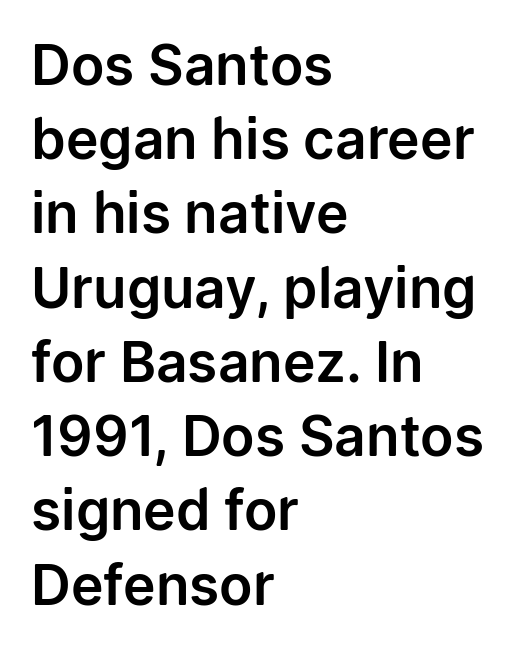
{"serif": "no", "italic": "no", "width": "normal", "stroke_contrast": "low", "x_height": "medium", "monospaced": "no", "underline": "no", "align": "left", "line_spacing": "normal", "line_spacing_ratio": 1.35, "letter_spacing": "normal", "letter_spacing_em": 0.0, "glyph_px": 55}
